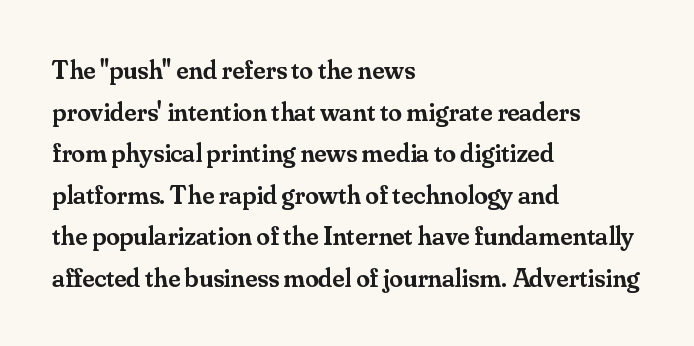
The image shows 27 px text type, upright; set left-aligned, normal line spacing (1.54x), normal letter spacing, not underlined.
